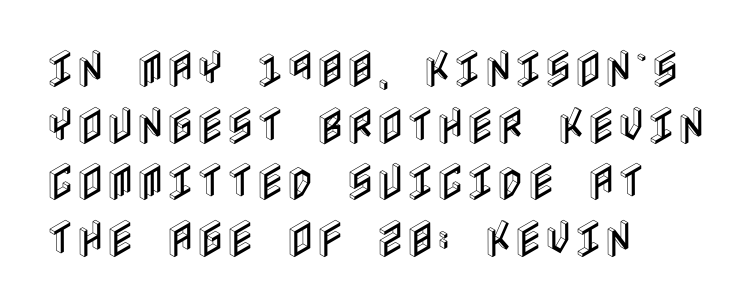
{"italic": "no", "width": "condensed", "x_height": "large", "underline": "no", "align": "left", "line_spacing": "normal", "line_spacing_ratio": 1.38, "letter_spacing": "normal", "letter_spacing_em": 0.0, "glyph_px": 41}
